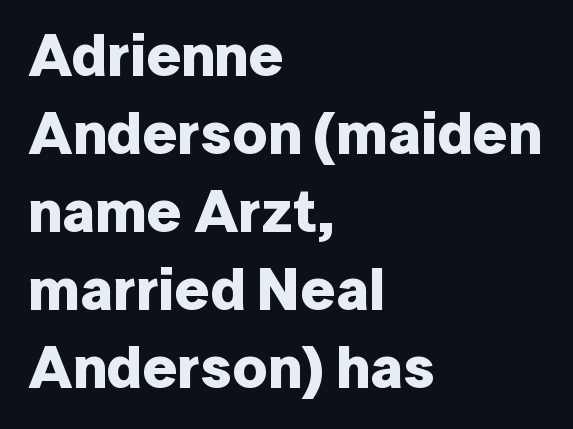
{"serif": "no", "italic": "no", "bold": "yes", "weight": "bold", "width": "normal", "stroke_contrast": "low", "x_height": "medium", "monospaced": "no", "underline": "no", "align": "left", "line_spacing": "normal", "line_spacing_ratio": 1.3, "letter_spacing": "normal", "letter_spacing_em": 0.0, "glyph_px": 60}
